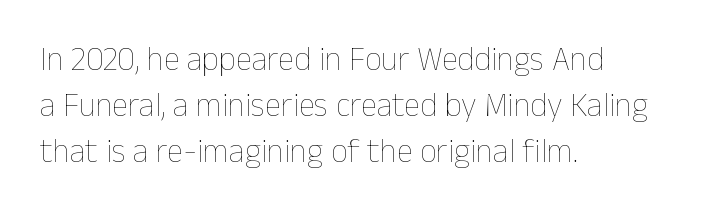
Q: Is the text bold? A: No.
Q: Is the text italic (slanted)? A: No, it is upright.
Q: Is the text underlined? A: No.
Q: How is the paragraph aligned? A: Left-aligned.
Q: Is the spacing between letters normal or unusually wide? A: Normal.
Q: Is the spacing between lines tight, normal or loose? A: Normal.
Q: Width (condensed, normal, or wide)? A: Normal.
Q: Stroke contrast? A: Low.
Q: x-height? A: Medium.
Q: Monospaced? A: No.
